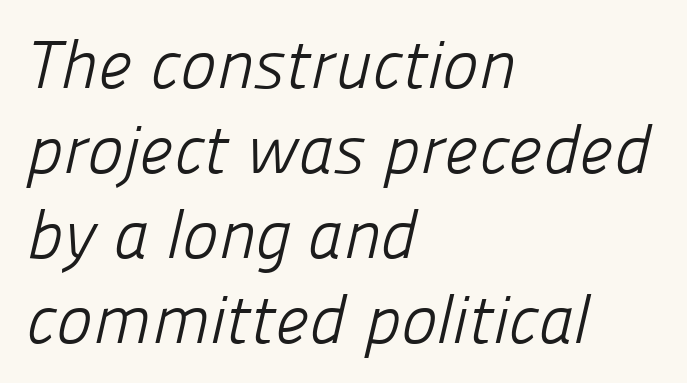
The image shows 68 px light sans-serif type; set left-aligned, normal line spacing (1.25x), normal letter spacing, not underlined; low stroke contrast and a medium x-height.
